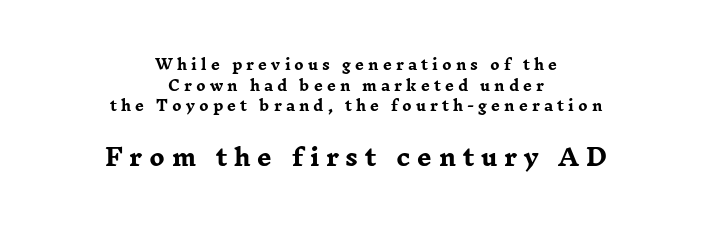
The image shows 23 px bold type, upright; set centered, normal line spacing (1.47x), unusually wide letter spacing (+0.29 em), not underlined; the second (bottom) block is 1.64x larger.
